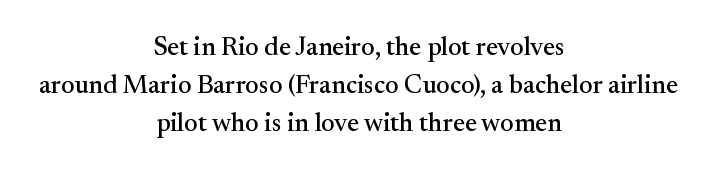
Q: Is the text italic (slanted)? A: No, it is upright.
Q: Is the text underlined? A: No.
Q: How is the paragraph aligned? A: Centered.
Q: Is the spacing between letters normal or unusually wide? A: Normal.
Q: Is the spacing between lines tight, normal or loose? A: Normal.
